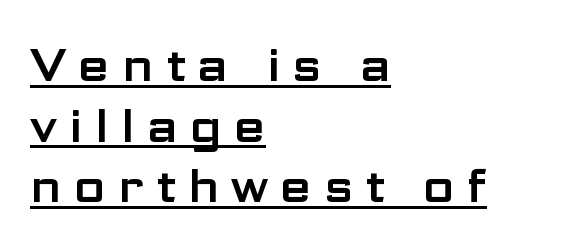
{"serif": "no", "italic": "no", "width": "wide", "stroke_contrast": "low", "x_height": "medium", "monospaced": "no", "underline": "yes", "align": "left", "line_spacing": "normal", "line_spacing_ratio": 1.32, "letter_spacing": "wide", "letter_spacing_em": 0.26, "glyph_px": 46}
